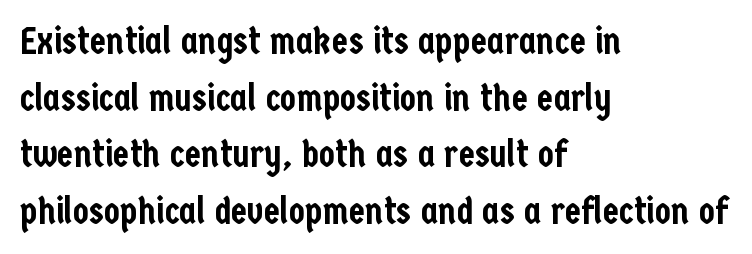
What kind of face is this? One without serifs — a sans. Ascenders rise straight up at ninety degrees. Words appear dense and cohesive because spacing is normal. Each letter keeps its own natural width here, so spacing adapts to shape. This rendering uses left alignment, leaving the right contour irregular.
